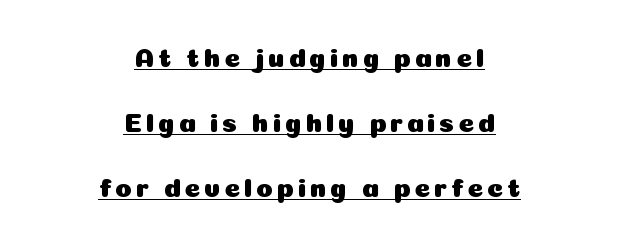
{"italic": "no", "underline": "yes", "align": "center", "line_spacing": "loose", "line_spacing_ratio": 2.4, "glyph_px": 27}
